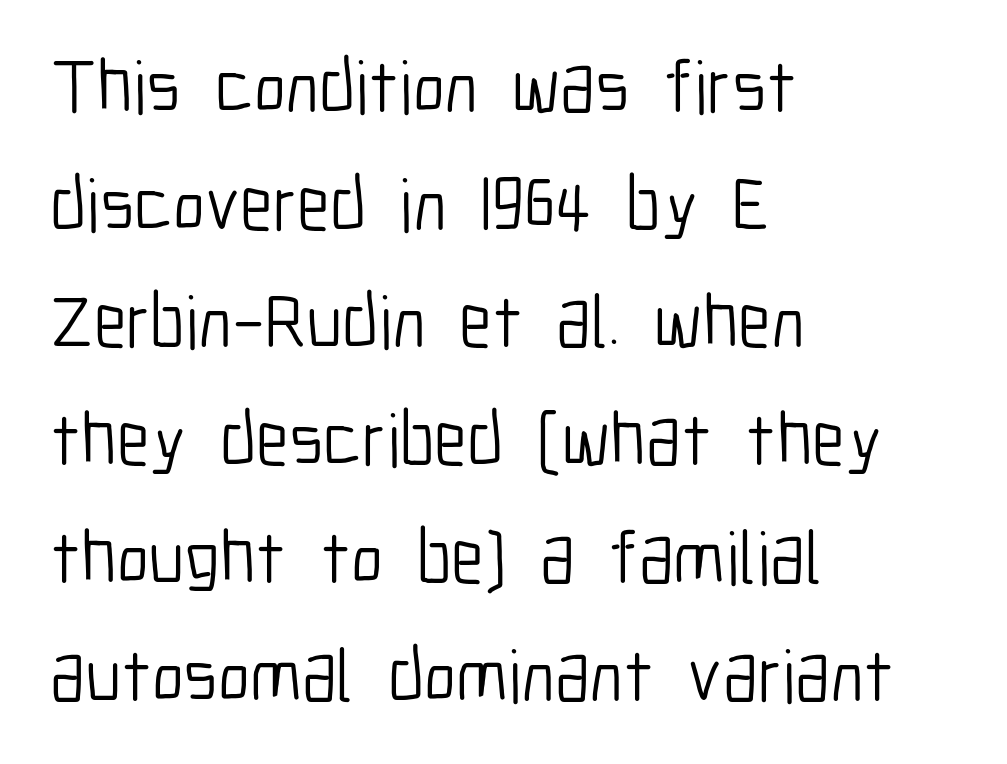
The type family on display is of the sans-serif kind. Bold? No — there's no thickening of the strokes. Note the varied advance widths — an 'i' is clearly narrower than an 'm'. Students, observe: this is what conventionally led text looks like. These lines are set flush left with a ragged right edge.
